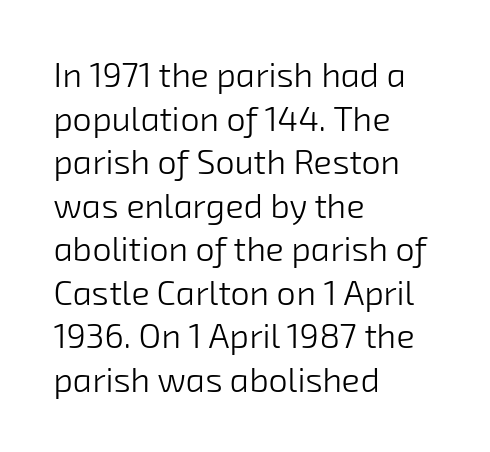
{"serif": "no", "bold": "no", "weight": "light", "width": "normal", "stroke_contrast": "low", "x_height": "medium", "monospaced": "no", "underline": "no", "align": "left", "line_spacing": "normal", "line_spacing_ratio": 1.28, "letter_spacing": "normal", "letter_spacing_em": 0.0, "glyph_px": 34}
